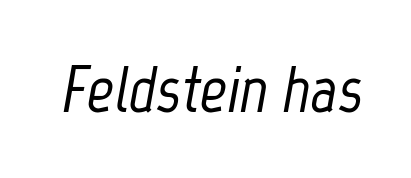
The image shows 67 px condensed type, italic (leaning right); set normal letter spacing, not underlined; low stroke contrast and a medium x-height.
